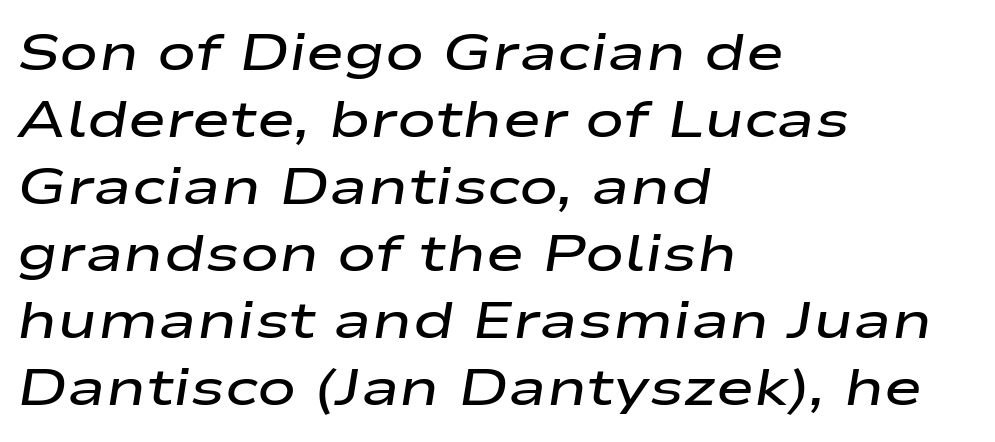
{"italic": "yes", "lean": "right", "slant_degrees": 9, "bold": "semi", "weight": "semibold", "width": "wide", "stroke_contrast": "low", "x_height": "medium", "monospaced": "no", "underline": "no", "align": "left", "line_spacing": "normal", "line_spacing_ratio": 1.29, "letter_spacing": "normal", "letter_spacing_em": 0.0, "glyph_px": 52}
